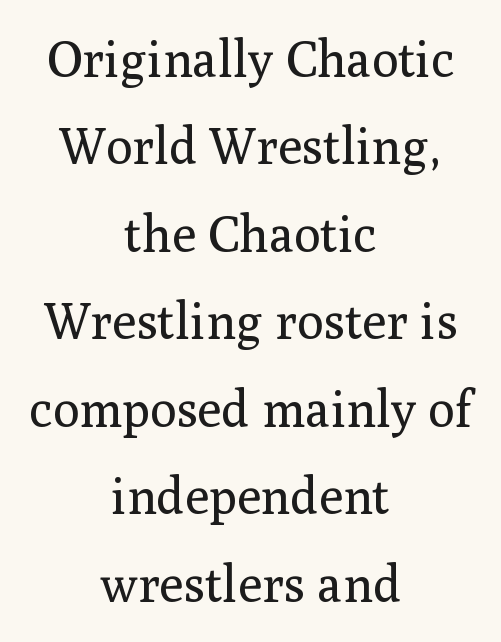
Q: Is the text bold? A: No.
Q: Is the text italic (slanted)? A: No, it is upright.
Q: Is the typeface a serif or a sans-serif typeface? A: Serif.
Q: Is the text underlined? A: No.
Q: How is the paragraph aligned? A: Centered.
Q: Is the spacing between letters normal or unusually wide? A: Normal.
Q: Width (condensed, normal, or wide)? A: Normal.
Q: Stroke contrast? A: Medium.
Q: x-height? A: Medium.
Q: Monospaced? A: No.
